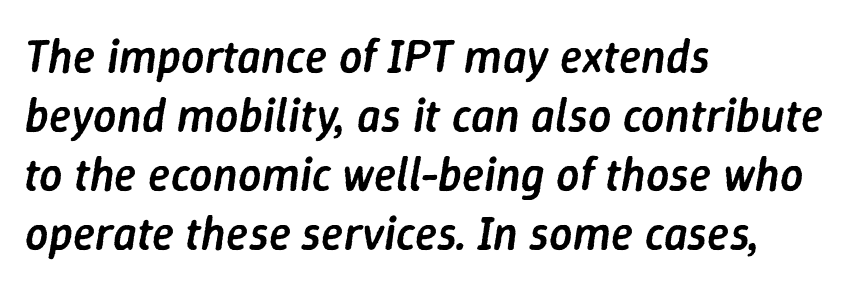
The image shows 46 px semibold type, italic (leaning right); set left-aligned, normal line spacing (1.28x), normal letter spacing, not underlined; low stroke contrast and a medium x-height.
